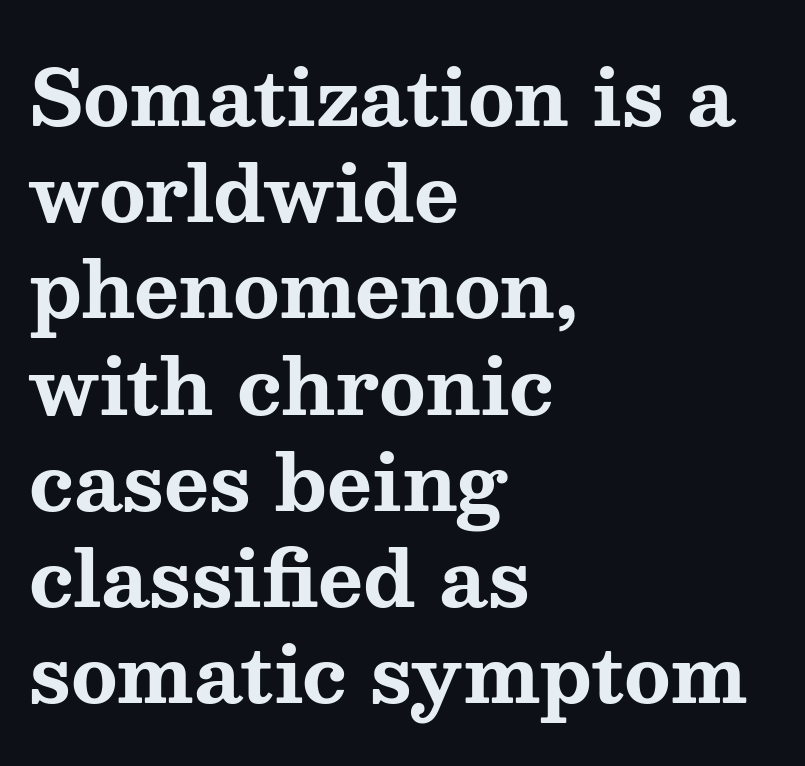
{"serif": "yes", "italic": "no", "bold": "yes", "weight": "bold", "width": "wide", "stroke_contrast": "medium", "x_height": "medium", "monospaced": "no", "underline": "no", "align": "left", "line_spacing": "normal", "line_spacing_ratio": 1.25, "letter_spacing": "normal", "letter_spacing_em": 0.0, "glyph_px": 77}
